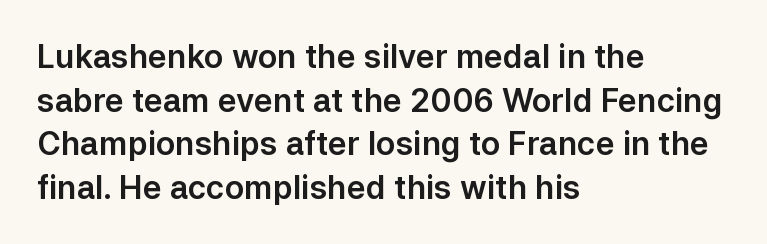
Spacing verdict: proportional, widths tailored to each character. Horizontally, the lines are justified to the leading edge only. The words here are not underlined. Spacing between characters is what you'd get straight out of the box. The lettering holds an erect, upright posture throughout. The face used here is a sans, in the tradition of grotesques and geometrics.
